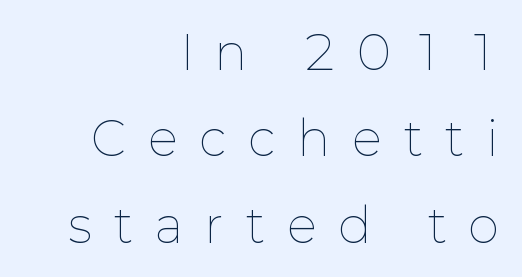
{"italic": "no", "bold": "no", "weight": "thin", "width": "normal", "stroke_contrast": "low", "x_height": "medium", "monospaced": "no", "underline": "no", "align": "right", "line_spacing_ratio": 1.84, "letter_spacing": "wide", "letter_spacing_em": 0.49, "glyph_px": 47}
